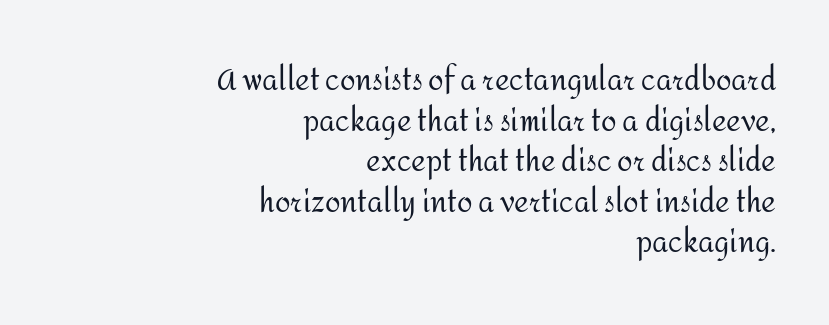
The image shows 28 px regular-weight sans-serif type, upright; set right-aligned, normal line spacing (1.45x), normal letter spacing, not underlined; medium stroke contrast and a medium x-height.
